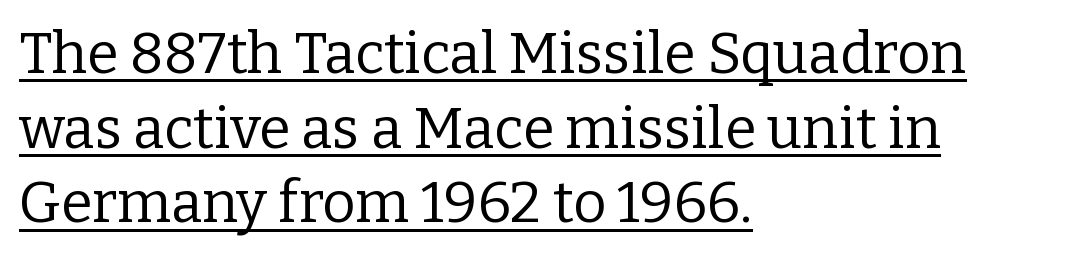
This is the regular roman posture of the typeface. These lines keep a tight, regular rhythm from letter to letter. The rows are spaced the way most documents space them. A serif font was chosen for this passage. Does a line run under the words? Yes, clearly. You could not count columns in this text — the font is proportionally spaced.
